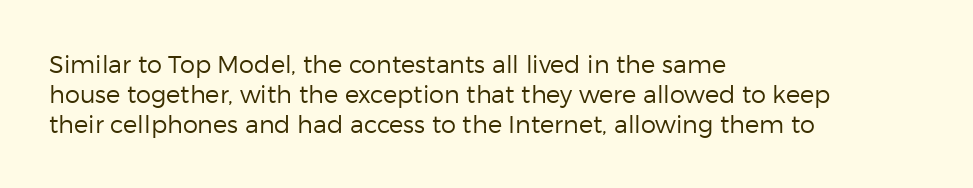
{"italic": "no", "bold": "no", "underline": "no", "align": "left", "line_spacing_ratio": 1.24, "letter_spacing": "normal", "letter_spacing_em": 0.0, "glyph_px": 24}
